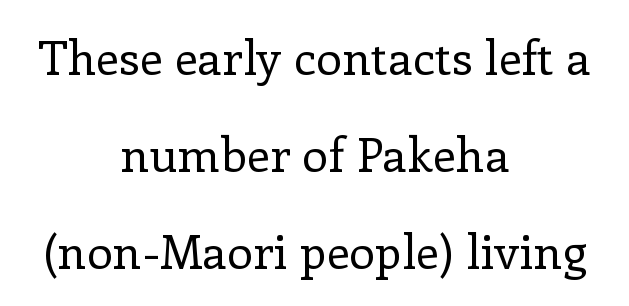
The image shows 47 px regular-weight serif type, upright; set centered, loose line spacing (2.06x), normal letter spacing, not underlined; low stroke contrast and a medium x-height.
